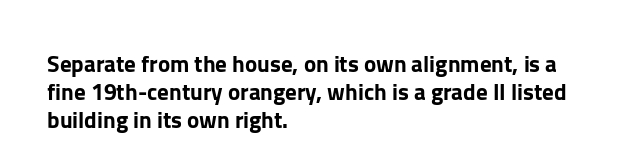
{"italic": "no", "underline": "no", "align": "left", "line_spacing_ratio": 1.21, "letter_spacing": "normal", "letter_spacing_em": 0.0, "glyph_px": 23}
